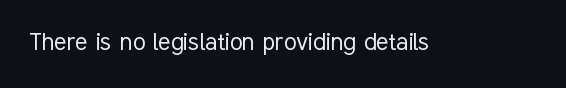
Q: Is the text bold? A: No.
Q: Is the text italic (slanted)? A: No, it is upright.
Q: Is the typeface a serif or a sans-serif typeface? A: Sans-serif.
Q: Is the text underlined? A: No.
Q: Is the spacing between letters normal or unusually wide? A: Normal.
Q: Width (condensed, normal, or wide)? A: Condensed.
Q: Stroke contrast? A: Low.
Q: x-height? A: Medium.
Q: Monospaced? A: No.
